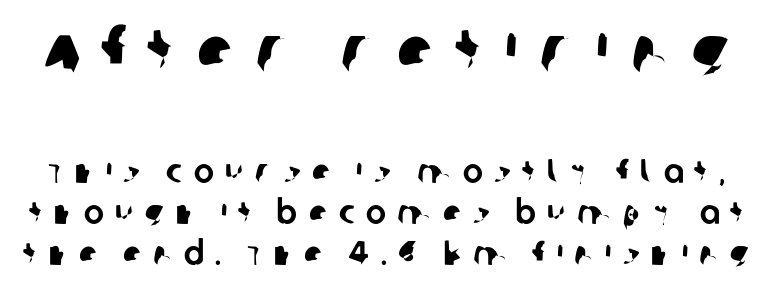
Q: Is the typeface a serif or a sans-serif typeface? A: Sans-serif.
Q: Is the text underlined? A: No.
Q: Is the spacing between letters normal or unusually wide? A: Unusually wide.
Q: Which block of text is set in a larger size, the first (top) or the second (bottom)? A: The first (top) one.
Q: Width (condensed, normal, or wide)? A: Normal.
Q: Stroke contrast? A: Low.
Q: x-height? A: Large.
Q: Monospaced? A: No.
